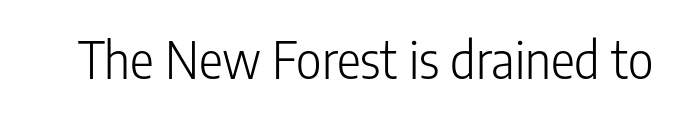
{"serif": "no", "italic": "no", "bold": "no", "weight": "light", "width": "condensed", "stroke_contrast": "low", "x_height": "medium", "monospaced": "no", "underline": "no", "letter_spacing": "normal", "letter_spacing_em": 0.0, "glyph_px": 50}
